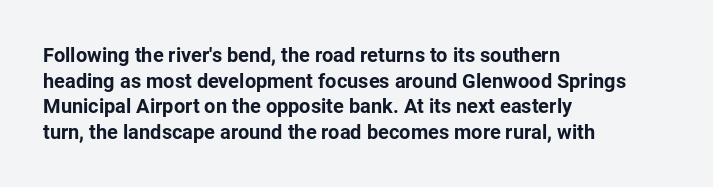
The letters stand straight up with perfectly vertical stems. The space directly below the letters is spotless. Letter spacing: default. Bold? Absolutely — the strokes are thick and heavy. The leading is moderate, giving the passage an even texture. The lines in this sample share a left origin and differ only in where they stop.
